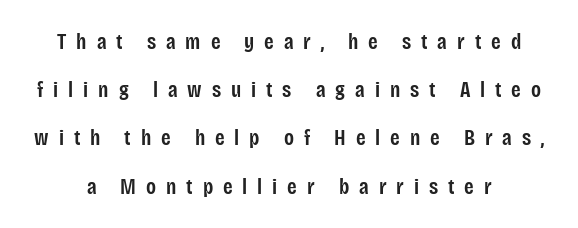
{"italic": "no", "bold": "semi", "underline": "no", "align": "center", "line_spacing": "loose", "line_spacing_ratio": 2.19, "letter_spacing": "wide", "letter_spacing_em": 0.45, "glyph_px": 22}
